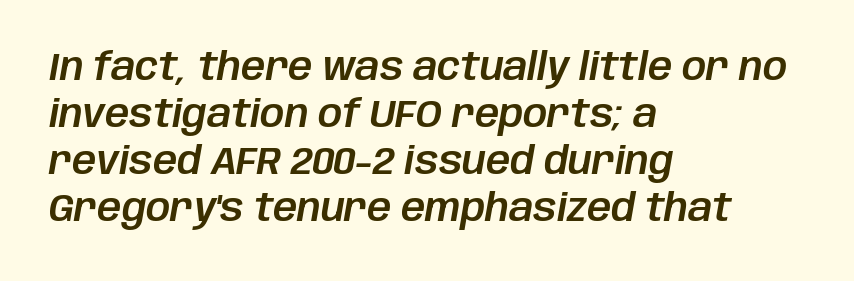
Q: Is the text italic (slanted)? A: Yes, it leans right by about 10 degrees.
Q: Is the text underlined? A: No.
Q: How is the paragraph aligned? A: Left-aligned.
Q: Is the spacing between letters normal or unusually wide? A: Normal.
Q: Width (condensed, normal, or wide)? A: Normal.
Q: Stroke contrast? A: Low.
Q: x-height? A: Large.
Q: Monospaced? A: No.
